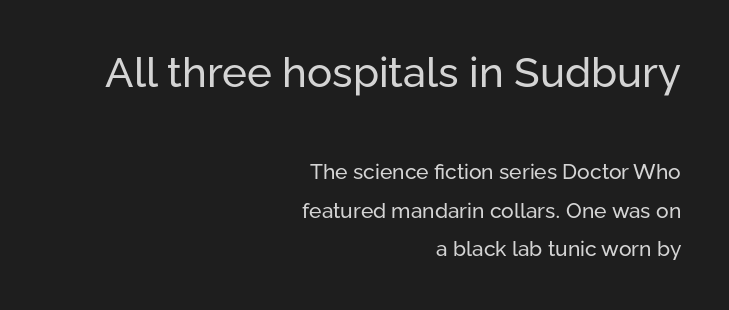
Underlining? Definitely not there. You get the large type first, then a drop to smaller type. Letterform terminals end flat and unadorned throughout the passage. Every stem runs plumb, perpendicular to the baseline. Is the stroke heavy? The answer is a plain regular-or-lighter. Each line ends at the same right margin while the left side varies.
